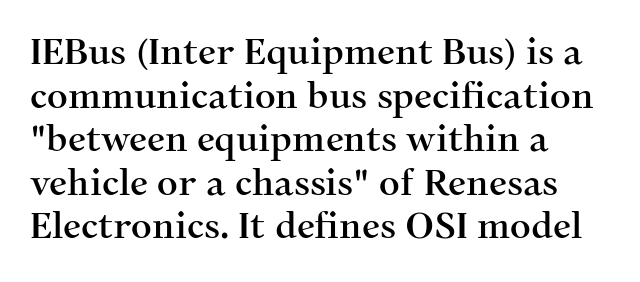
The image shows 36 px serif type, upright; set left-aligned, line spacing 1.21x, normal letter spacing, not underlined; medium stroke contrast and a medium x-height.
